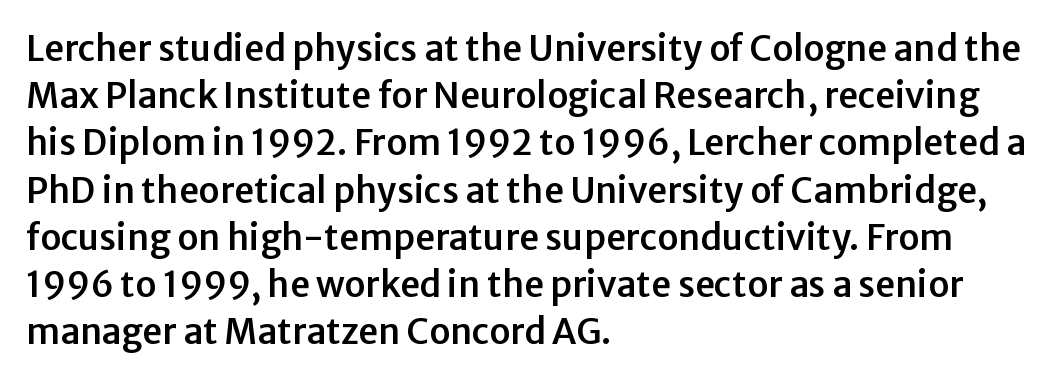
Q: Is the text italic (slanted)? A: No, it is upright.
Q: Is the typeface a serif or a sans-serif typeface? A: Sans-serif.
Q: Is the text underlined? A: No.
Q: How is the paragraph aligned? A: Left-aligned.
Q: Is the spacing between letters normal or unusually wide? A: Normal.
Q: Is the spacing between lines tight, normal or loose? A: Normal.
Q: Width (condensed, normal, or wide)? A: Normal.
Q: Stroke contrast? A: Low.
Q: x-height? A: Medium.
Q: Monospaced? A: No.
